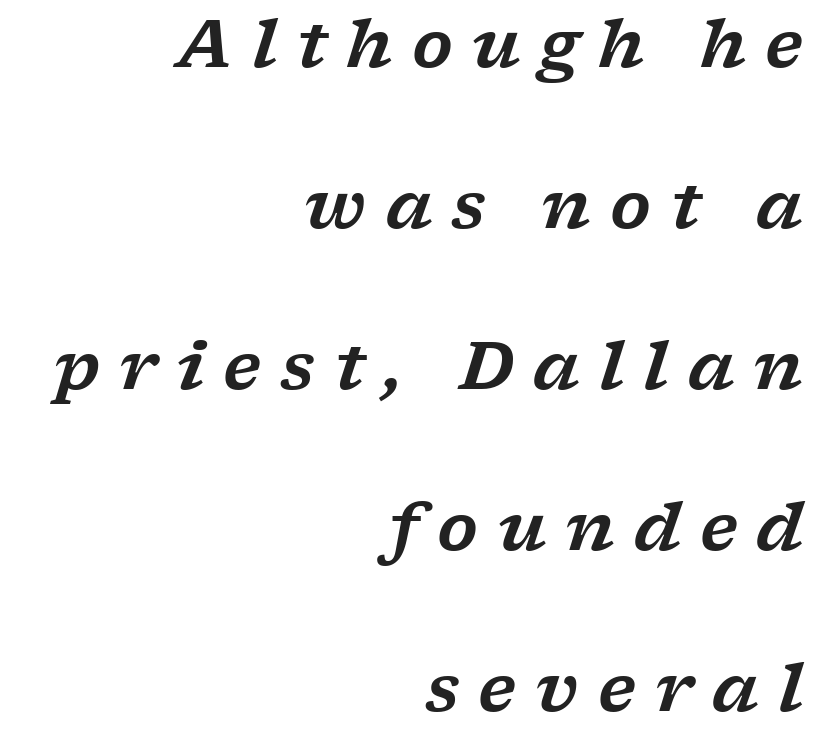
Q: Is the text italic (slanted)? A: Yes, it leans right by about 17 degrees.
Q: Is the typeface a serif or a sans-serif typeface? A: Serif.
Q: Is the text underlined? A: No.
Q: How is the paragraph aligned? A: Right-aligned.
Q: Is the spacing between letters normal or unusually wide? A: Unusually wide.
Q: Is the spacing between lines tight, normal or loose? A: Loose.
Q: Width (condensed, normal, or wide)? A: Wide.
Q: Stroke contrast? A: Low.
Q: x-height? A: Medium.
Q: Monospaced? A: No.
